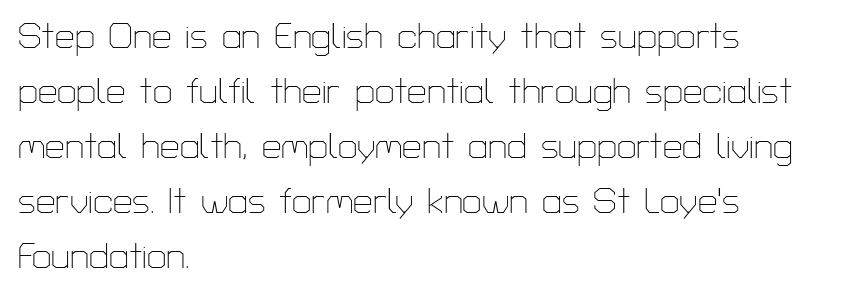
Look at the bottom of the vertical strokes: they stop flat, with no serifs. Standard letterfit; no display-style spreading of the glyphs. These lines are rendered in a variable-pitch font. Vertical stems look standard width or narrower in stroke.
